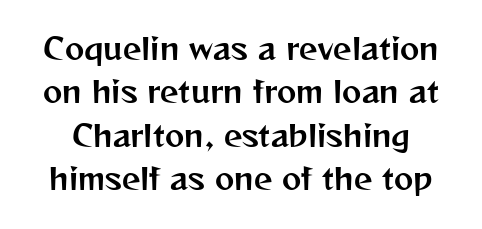
Q: Is the text italic (slanted)? A: No, it is upright.
Q: Is the typeface a serif or a sans-serif typeface? A: Sans-serif.
Q: Is the text underlined? A: No.
Q: Is the spacing between letters normal or unusually wide? A: Normal.
Q: Is the spacing between lines tight, normal or loose? A: Normal.
Q: Width (condensed, normal, or wide)? A: Normal.
Q: Stroke contrast? A: Medium.
Q: x-height? A: Medium.
Q: Monospaced? A: No.
